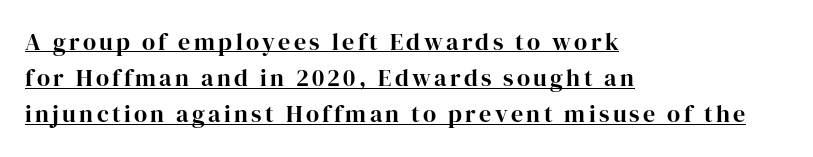
{"italic": "no", "underline": "yes", "align": "left", "line_spacing": "normal", "line_spacing_ratio": 1.51, "glyph_px": 24}
